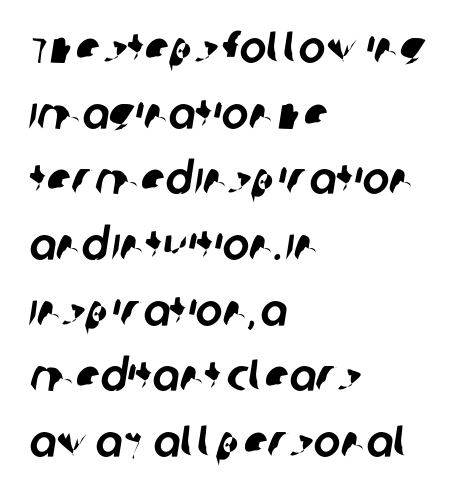
The image shows 45 px sans-serif type; set left-aligned, normal line spacing (1.46x), normal letter spacing, not underlined; low stroke contrast and a large x-height.
